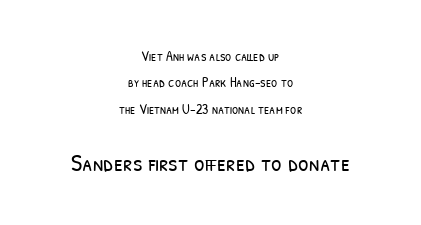
The image shows 24 px text type; set centered, line spacing 1.89x, normal letter spacing, not underlined; the second (bottom) block is 1.71x larger.
